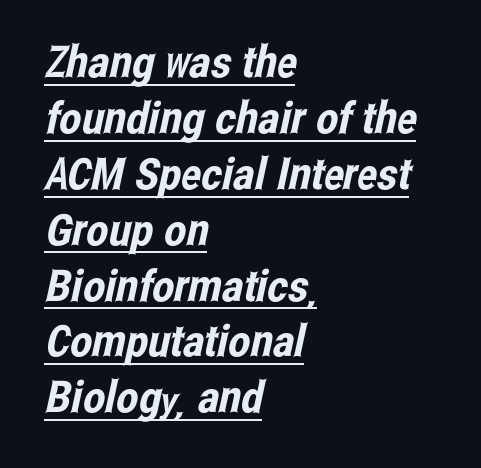
The image shows 44 px condensed sans-serif type; set left-aligned, normal line spacing (1.27x), normal letter spacing, underlined; low stroke contrast and a medium x-height.
